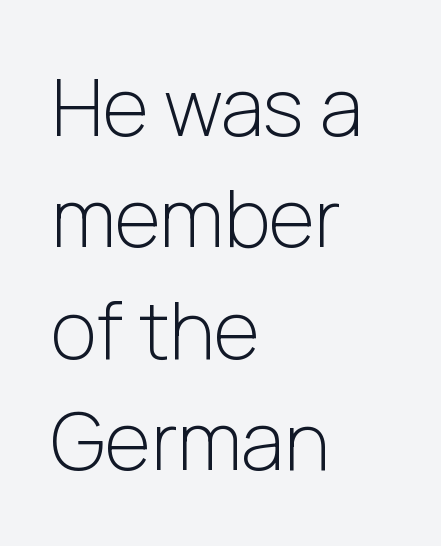
{"serif": "no", "italic": "no", "bold": "no", "weight": "light", "width": "normal", "stroke_contrast": "low", "x_height": "medium", "monospaced": "no", "underline": "no", "align": "left", "line_spacing": "normal", "line_spacing_ratio": 1.41, "letter_spacing": "normal", "letter_spacing_em": 0.0, "glyph_px": 79}
